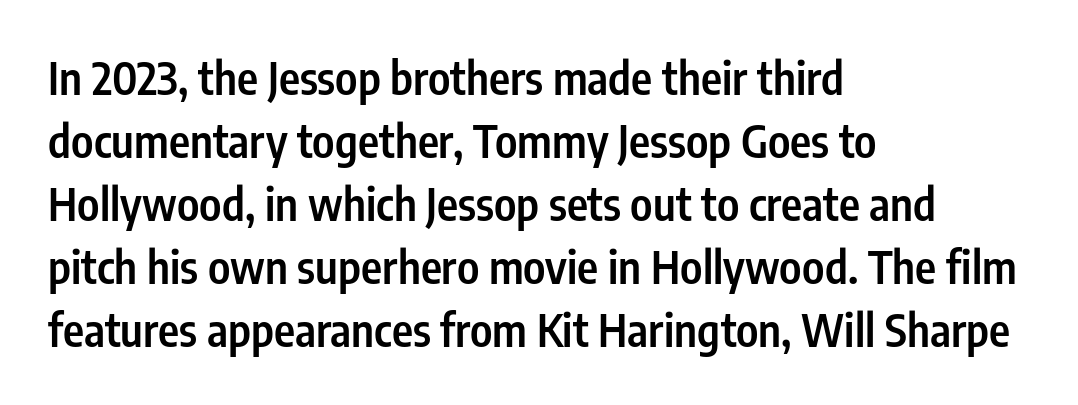
If you measured baseline to baseline, you'd find a middling distance. A typesetter would call this zero additional tracking. The space beneath each line is pristine and unruled. No feet cap the strokes, marking this as sans-serif type.
